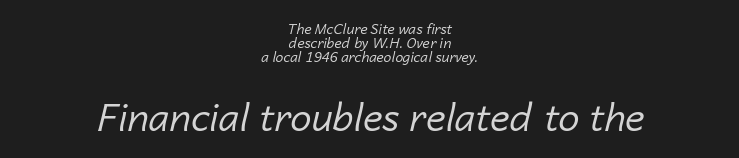
When letters slant like this, we call the style italic. Vertical stems look standard width or narrower in stroke. The emphasis by scale lands on block number two, below. Anything drawn beneath the words? Only blank space. Every row of glyphs is offset so its center matches the block's center. A typesetter would call this proportional, since set widths differ per character.
